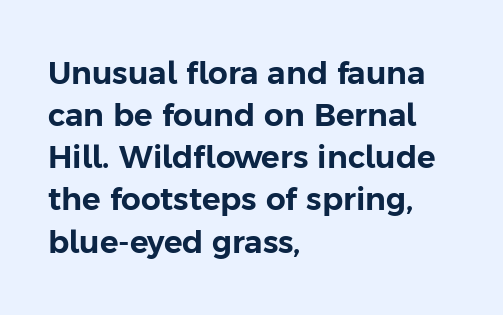
The image shows 31 px sans-serif type, upright; set left-aligned, normal line spacing (1.36x), normal letter spacing, not underlined; low stroke contrast and a medium x-height.
